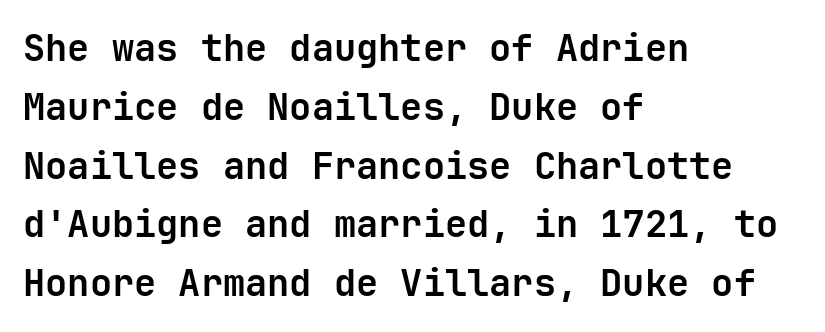
The image shows 37 px bold sans-serif type, upright, monospaced; set left-aligned, normal line spacing (1.59x), normal letter spacing, not underlined; low stroke contrast and a medium x-height.
